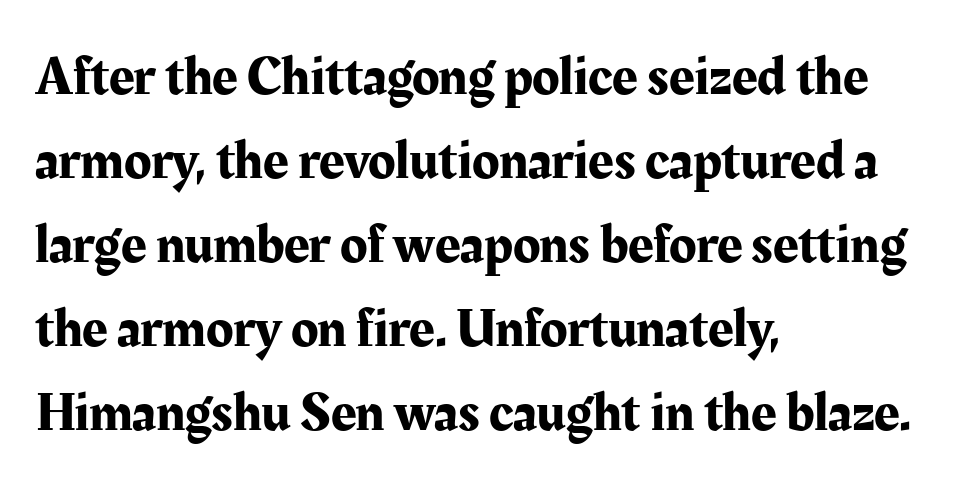
Default kerning and tracking; the words read as compact shapes. The font family rendered here belongs to the serif group. Baseline-to-baseline distance is the conventional proportion of letter height. Glance below the letters and you will spot only blank space.
